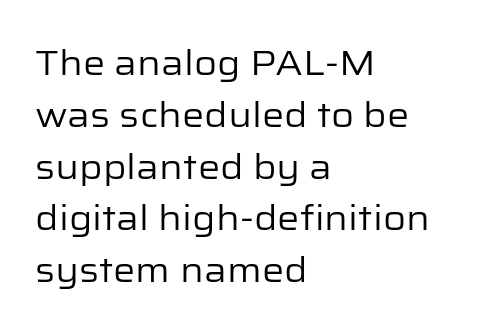
The image shows 35 px regular-weight sans-serif type, upright; set left-aligned, normal line spacing (1.48x), normal letter spacing, not underlined; low stroke contrast and a medium x-height.
